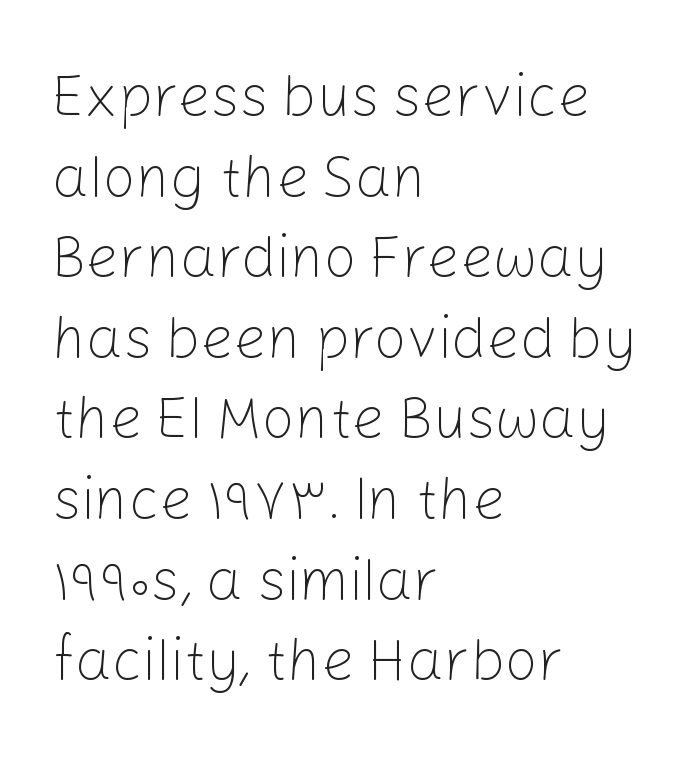
Q: Is the text bold? A: No.
Q: Is the text italic (slanted)? A: No, it is upright.
Q: Is the typeface a serif or a sans-serif typeface? A: Sans-serif.
Q: Is the text underlined? A: No.
Q: How is the paragraph aligned? A: Left-aligned.
Q: Is the spacing between letters normal or unusually wide? A: Normal.
Q: Is the spacing between lines tight, normal or loose? A: Normal.
Q: Width (condensed, normal, or wide)? A: Normal.
Q: Stroke contrast? A: Low.
Q: x-height? A: Medium.
Q: Monospaced? A: No.
